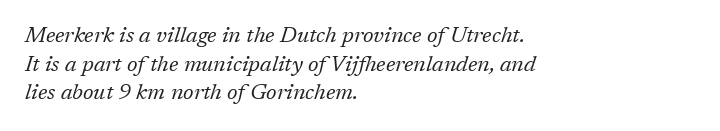
Q: Is the text bold? A: No.
Q: Is the text italic (slanted)? A: Yes, it leans right by about 17 degrees.
Q: Is the text underlined? A: No.
Q: How is the paragraph aligned? A: Left-aligned.
Q: Is the spacing between letters normal or unusually wide? A: Normal.
Q: Is the spacing between lines tight, normal or loose? A: Normal.
